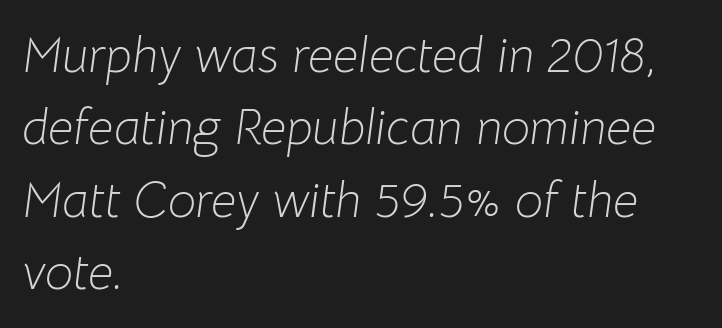
Q: Is the text bold? A: No.
Q: Is the text italic (slanted)? A: Yes, it leans right by about 8 degrees.
Q: Is the text underlined? A: No.
Q: How is the paragraph aligned? A: Left-aligned.
Q: Is the spacing between letters normal or unusually wide? A: Normal.
Q: Is the spacing between lines tight, normal or loose? A: Normal.
Q: Width (condensed, normal, or wide)? A: Normal.
Q: Stroke contrast? A: Low.
Q: x-height? A: Medium.
Q: Monospaced? A: No.
